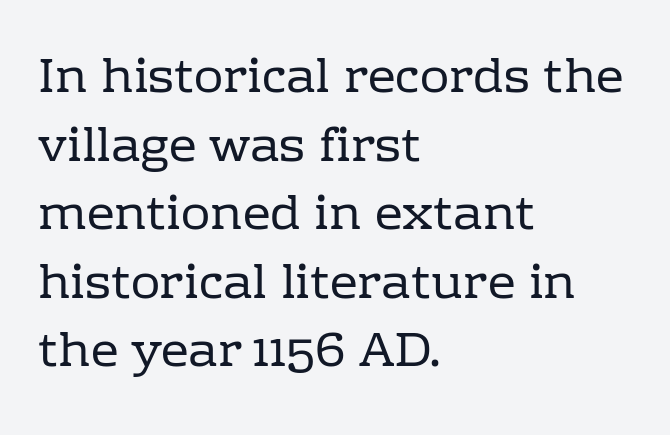
This rendering uses left alignment, leaving the right contour irregular. These lines keep a tight, regular rhythm from letter to letter. Compared with typical paragraphs, the rows here are spaced about the same. Unmarked baselines from the first word to the last. Here the designer chose a conventional face with non-uniform glyph widths. A typesetter would label this face a serif.
